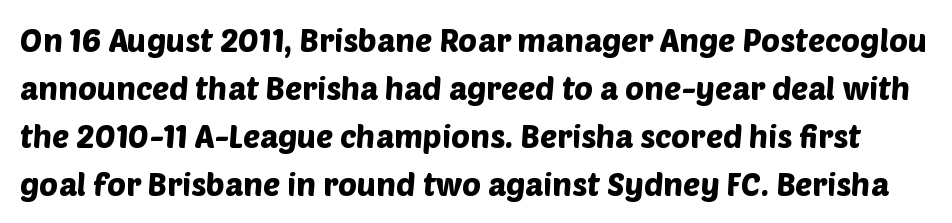
Q: Is the typeface a serif or a sans-serif typeface? A: Sans-serif.
Q: Is the text underlined? A: No.
Q: Is the spacing between letters normal or unusually wide? A: Normal.
Q: Is the spacing between lines tight, normal or loose? A: Normal.
Q: Width (condensed, normal, or wide)? A: Normal.
Q: Stroke contrast? A: Low.
Q: x-height? A: Large.
Q: Monospaced? A: No.
